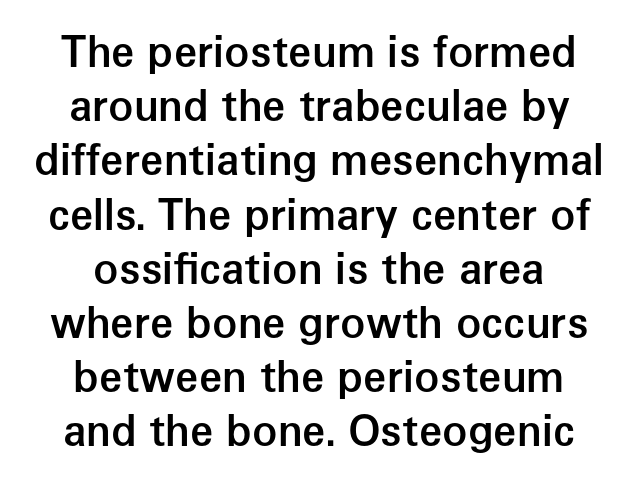
Q: Is the text bold? A: Semi-bold.
Q: Is the text italic (slanted)? A: No, it is upright.
Q: Is the typeface a serif or a sans-serif typeface? A: Sans-serif.
Q: Is the text underlined? A: No.
Q: Is the spacing between letters normal or unusually wide? A: Normal.
Q: Is the spacing between lines tight, normal or loose? A: Normal.
Q: Width (condensed, normal, or wide)? A: Normal.
Q: Stroke contrast? A: Low.
Q: x-height? A: Medium.
Q: Monospaced? A: No.
